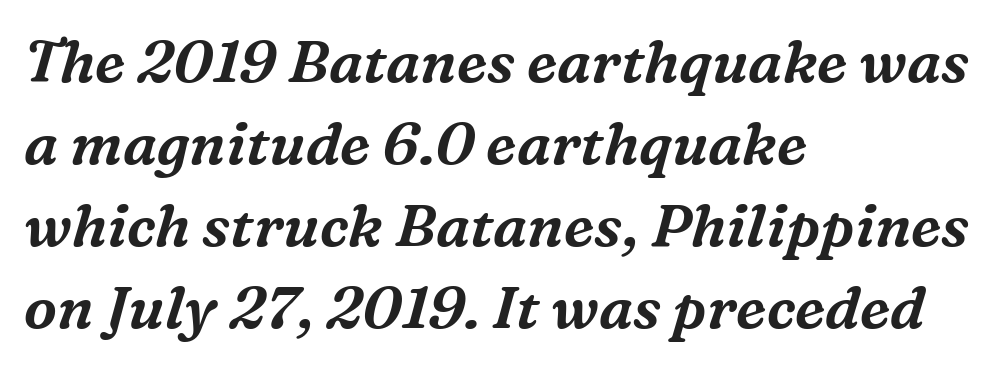
{"serif": "yes", "italic": "yes", "lean": "right", "slant_degrees": 16, "width": "normal", "stroke_contrast": "medium", "x_height": "medium", "monospaced": "no", "underline": "no", "align": "left", "line_spacing": "normal", "line_spacing_ratio": 1.39, "letter_spacing": "normal", "letter_spacing_em": 0.0, "glyph_px": 59}
